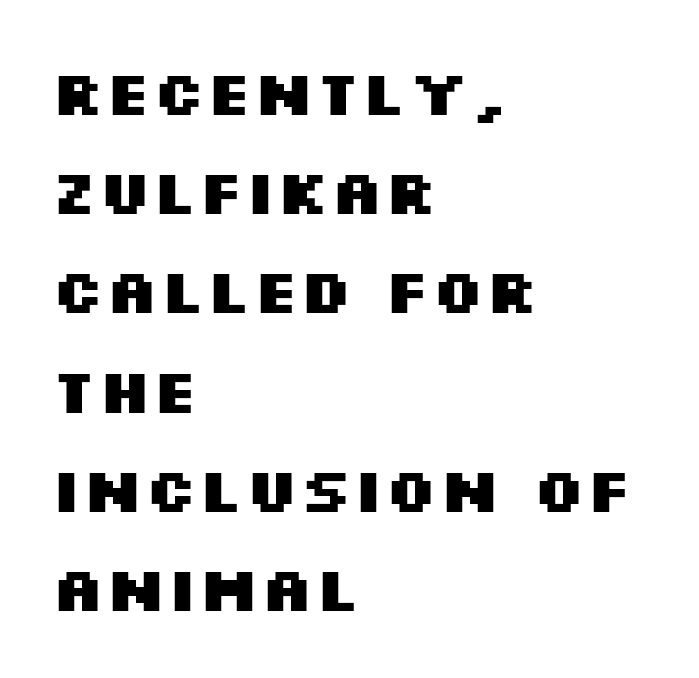
Q: Is the text bold? A: Yes.
Q: Is the text italic (slanted)? A: No, it is upright.
Q: Is the typeface a serif or a sans-serif typeface? A: Sans-serif.
Q: Is the text underlined? A: No.
Q: How is the paragraph aligned? A: Left-aligned.
Q: Is the spacing between letters normal or unusually wide? A: Normal.
Q: Is the spacing between lines tight, normal or loose? A: Normal.
Q: Width (condensed, normal, or wide)? A: Wide.
Q: Stroke contrast? A: Medium.
Q: x-height? A: Large.
Q: Monospaced? A: No.
